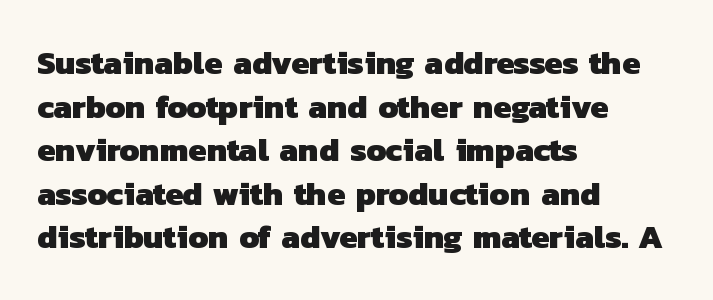
Honestly, there is no underline to notice here at all. The face used here is proportionally spaced, like ordinary book or web type. Heavy-handed strokes throughout: this text is bold. This rendering leaves character spacing at its baseline value. A student would call this left alignment; a typographer would say flush left, rag right.
